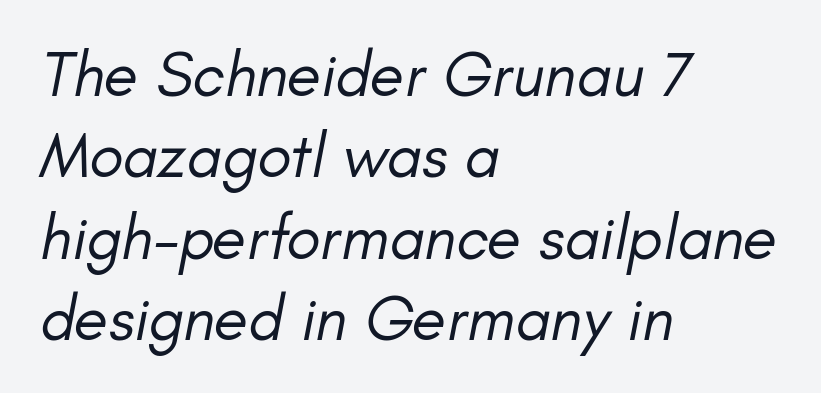
{"italic": "yes", "lean": "right", "slant_degrees": 11, "bold": "no", "weight": "regular", "width": "normal", "stroke_contrast": "low", "x_height": "small", "monospaced": "no", "underline": "no", "align": "left", "line_spacing": "normal", "line_spacing_ratio": 1.29, "letter_spacing": "normal", "letter_spacing_em": 0.0, "glyph_px": 63}
